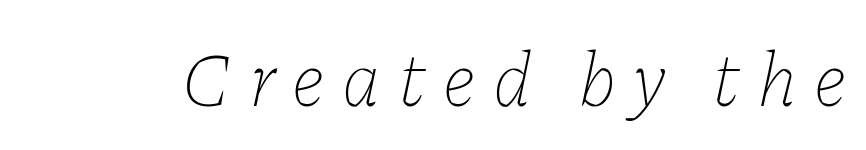
Observe the wide spacing: letters keep a clear distance from each other. In terms of posture, this sample is oblique. Here the designer chose a conventional face with non-uniform glyph widths. Unbolded letterforms with no extra heft. Underlining? Definitely not there.
